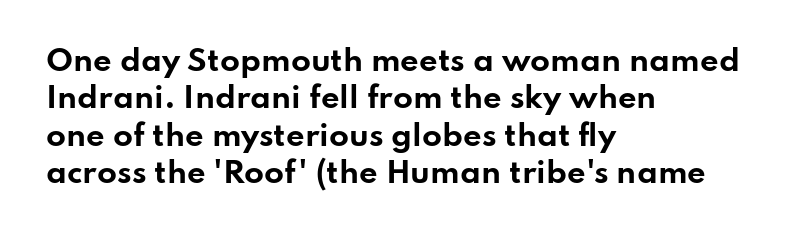
Q: Is the text bold? A: Yes.
Q: Is the text italic (slanted)? A: No, it is upright.
Q: Is the typeface a serif or a sans-serif typeface? A: Sans-serif.
Q: Is the text underlined? A: No.
Q: How is the paragraph aligned? A: Left-aligned.
Q: Is the spacing between letters normal or unusually wide? A: Normal.
Q: Is the spacing between lines tight, normal or loose? A: Normal.
Q: Width (condensed, normal, or wide)? A: Wide.
Q: Stroke contrast? A: Low.
Q: x-height? A: Small.
Q: Monospaced? A: No.
